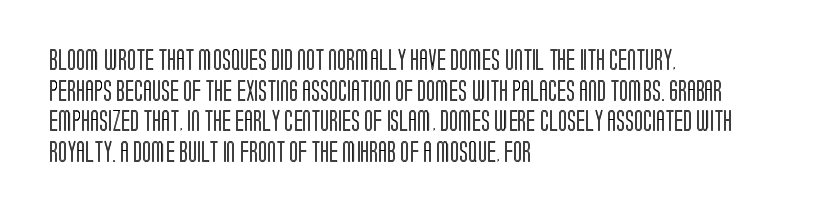
Q: Is the text italic (slanted)? A: No, it is upright.
Q: Is the text underlined? A: No.
Q: How is the paragraph aligned? A: Left-aligned.
Q: Is the spacing between letters normal or unusually wide? A: Normal.
Q: Is the spacing between lines tight, normal or loose? A: Normal.
